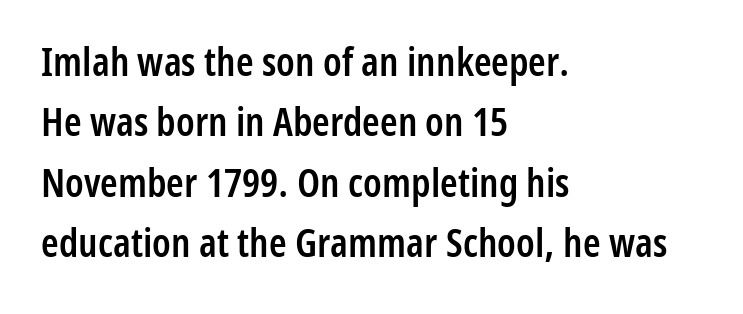
The image shows 40 px semibold, condensed sans-serif type, upright; set left-aligned, normal line spacing (1.51x), normal letter spacing, not underlined; low stroke contrast and a medium x-height.
